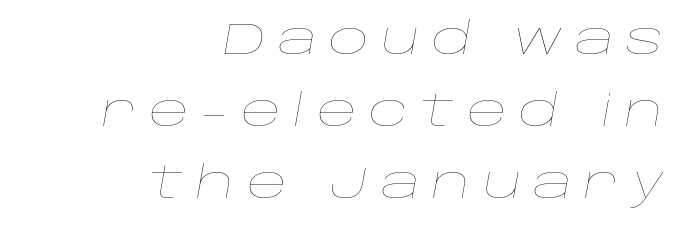
The image shows 44 px thin, wide type, italic (leaning right); set right-aligned, normal line spacing (1.64x), unusually wide letter spacing (+0.27 em), not underlined; low stroke contrast and a large x-height.
